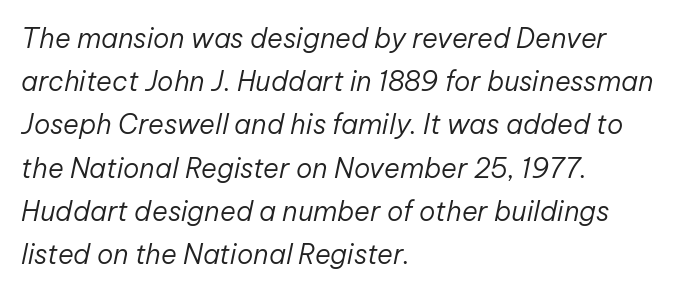
Q: Is the text bold? A: No.
Q: Is the text italic (slanted)? A: Yes, it leans right by about 12 degrees.
Q: Is the text underlined? A: No.
Q: How is the paragraph aligned? A: Left-aligned.
Q: Is the spacing between letters normal or unusually wide? A: Normal.
Q: Is the spacing between lines tight, normal or loose? A: Normal.
